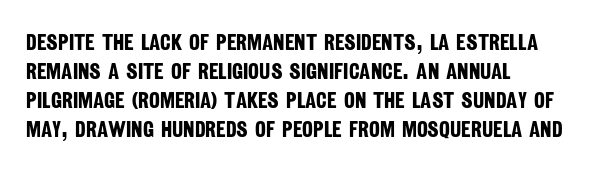
{"bold": "yes", "underline": "no", "align": "left", "line_spacing": "normal", "line_spacing_ratio": 1.26, "letter_spacing": "normal", "letter_spacing_em": 0.0, "glyph_px": 23}
